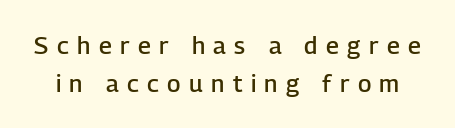
The image shows 24 px text type, upright; set normal line spacing (1.58x), unusually wide letter spacing (+0.35 em), not underlined.
